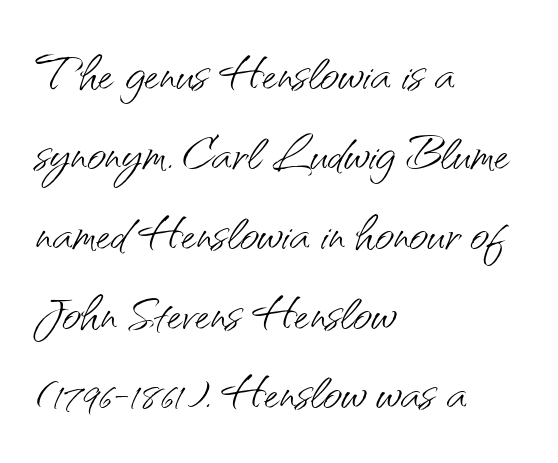
{"serif": "no", "bold": "no", "weight": "light", "width": "normal", "stroke_contrast": "medium", "x_height": "small", "monospaced": "no", "underline": "no", "align": "left", "line_spacing_ratio": 1.21, "letter_spacing": "normal", "letter_spacing_em": 0.0, "glyph_px": 66}
